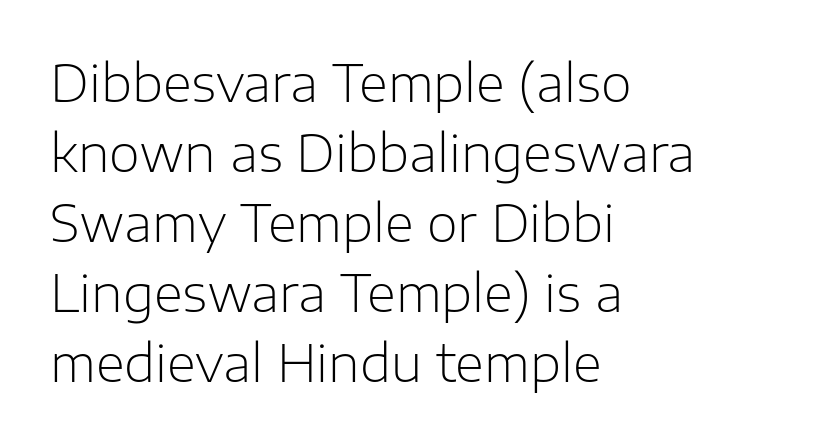
{"serif": "no", "italic": "no", "bold": "no", "weight": "light", "width": "normal", "stroke_contrast": "low", "x_height": "medium", "monospaced": "no", "underline": "no", "align": "left", "line_spacing": "normal", "line_spacing_ratio": 1.4, "letter_spacing": "normal", "letter_spacing_em": 0.0, "glyph_px": 50}
